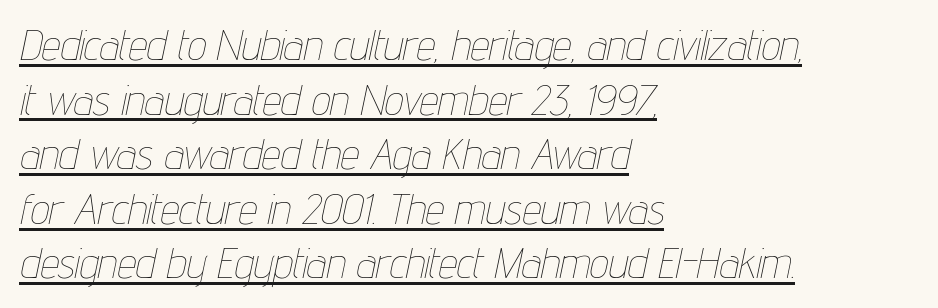
{"italic": "yes", "lean": "right", "slant_degrees": 12, "bold": "no", "weight": "thin", "width": "condensed", "stroke_contrast": "low", "x_height": "medium", "monospaced": "no", "underline": "yes", "align": "left", "line_spacing": "normal", "line_spacing_ratio": 1.3, "letter_spacing": "normal", "letter_spacing_em": 0.0, "glyph_px": 42}
